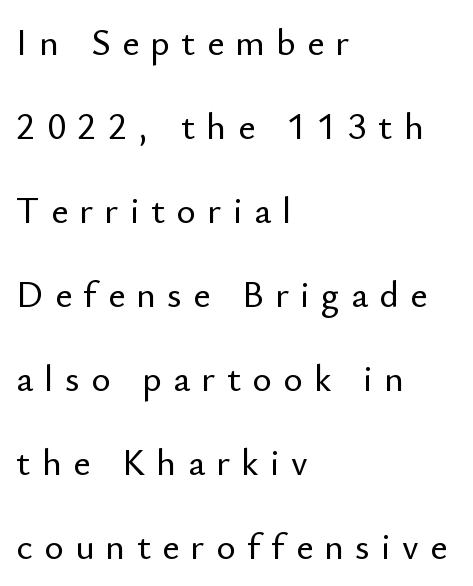
{"serif": "no", "italic": "no", "width": "normal", "stroke_contrast": "low", "x_height": "small", "monospaced": "no", "underline": "no", "align": "left", "line_spacing": "loose", "line_spacing_ratio": 2.27, "letter_spacing": "wide", "letter_spacing_em": 0.31, "glyph_px": 37}
